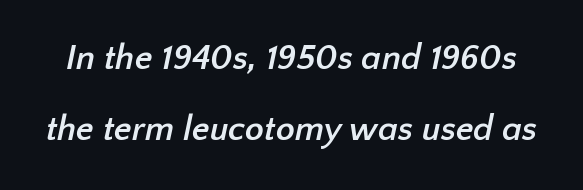
A typesetter would call this zero additional tracking. Horizontal bands of white between lines are thick stripes. The face used here is a sans, in the tradition of grotesques and geometrics. Typographic density is high because the face is bold. Check the space under the baseline: it is left empty. This sample has the flowing, uneven cadence of proportional lettering.
